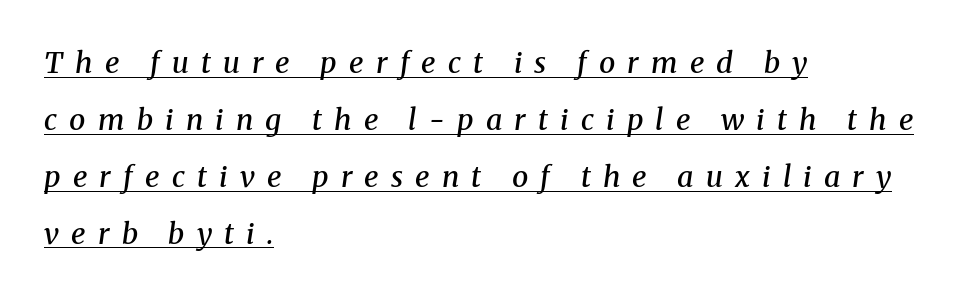
A student would call this left alignment; a typographer would say flush left, rag right. Loose tracking; the words dissolve into strings of separated letters. Loosely led — the rows are spread out. A bit beefed up — I'd call it semibold rather than bold.
